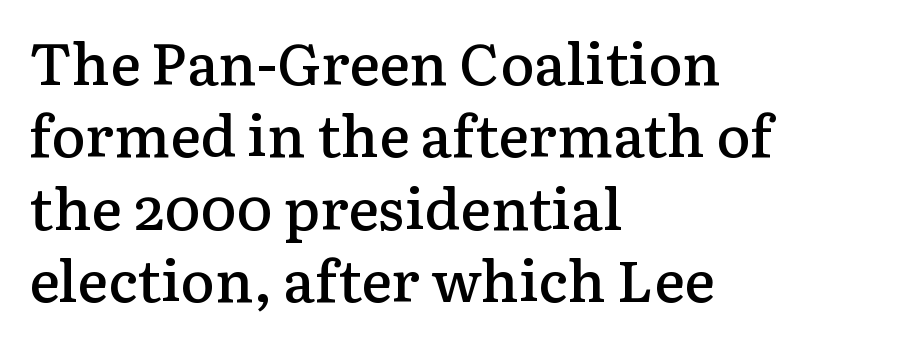
Only glyphs here, with clear space below each row. Are there feet on the stems? There are — it's a serif. Honestly, the row spacing looks completely unremarkable. Caption: multi-line text, flush left, ragged right. The typography opts for an upright posture over an oblique one.
